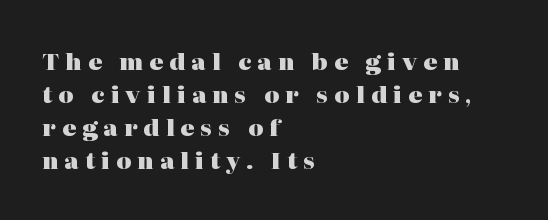
The letters are bold, with thick, heavy strokes. The lines in this sample share a left origin and differ only in where they stop. Descender tails drop into unmarked territory. In terms of posture, this sample is upright. Quick note: interline space is typical. The gaps between neighbouring characters are conspicuously large.
